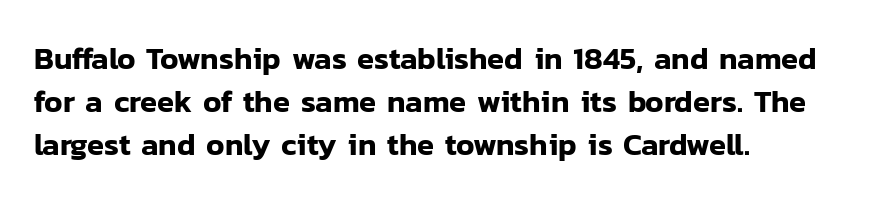
Is this a fixed-width face? No — the glyphs have proportional, varying widths. If you drew a line through each stem, it would be perfectly vertical. In terms of letterspacing, this is plain default setting. These lines are set flush left with a ragged right edge. Descender tails drop into unmarked territory.
